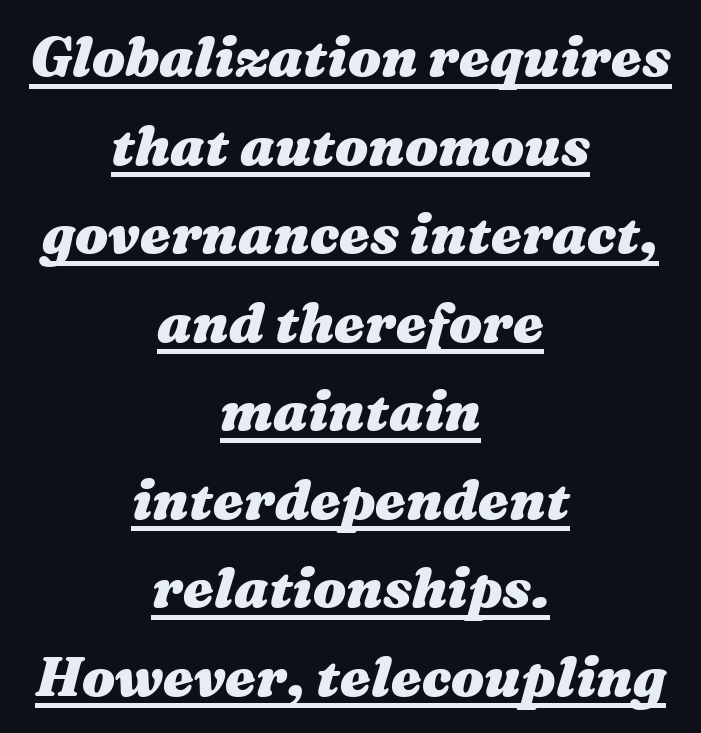
{"italic": "yes", "lean": "right", "slant_degrees": 16, "bold": "yes", "weight": "heavy", "width": "wide", "stroke_contrast": "medium", "x_height": "medium", "monospaced": "no", "underline": "yes", "align": "center", "line_spacing": "normal", "line_spacing_ratio": 1.61, "letter_spacing": "normal", "letter_spacing_em": 0.0, "glyph_px": 55}
